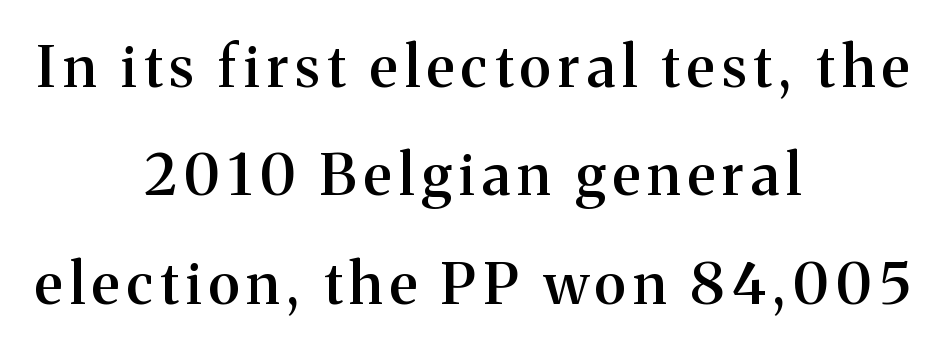
The image shows 57 px semibold serif type, upright; set centered, loose line spacing (1.9x), not underlined; medium stroke contrast and a medium x-height.
